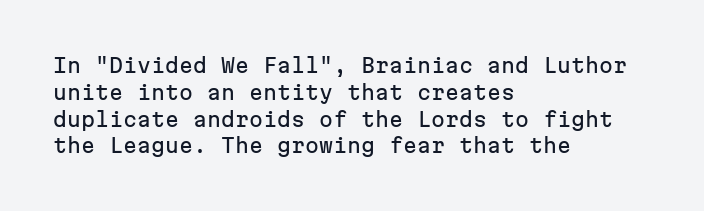
The vertical gap from one line to the next is medium. The letters sit at their default tracking, neither squeezed nor spread. A student would call this left alignment; a typographer would say flush left, rag right. Does the lettering tilt? It doesn't — this is upright.
